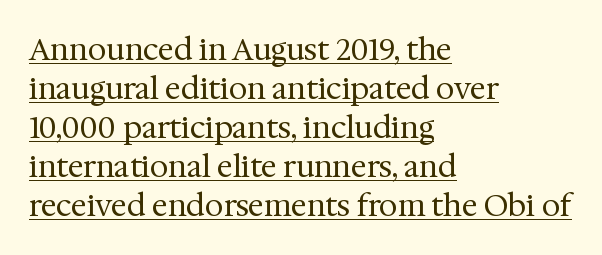
The font's upright variant was chosen for this text. Vertical stems look standard width or narrower in stroke. The rendering anchors every line to the left-hand side. Line spacing here is normal. Characters follow at the spacing the type designer built in.
